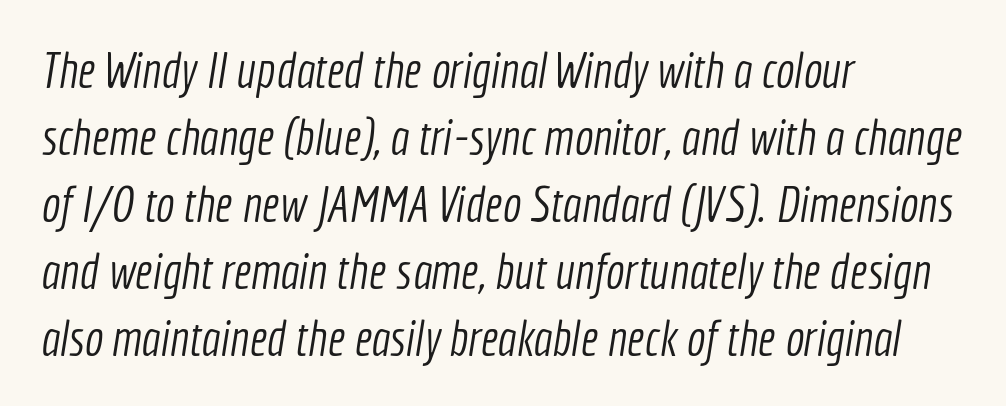
A typesetter would call this proportional, since set widths differ per character. What stands out about the letter spacing? Nothing — it is the standard amount. The passage shown is not underscored anywhere. Horizontally, the lines are justified to the leading edge only. The line-height multiplier appears to be the usual default. I'd call this a sans setting — the letters go barefoot.
